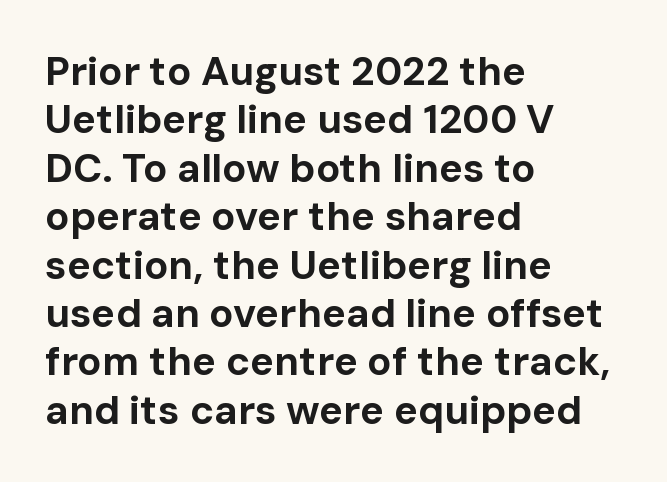
Reading down the block, your eye returns to a fixed left position each line. The letters carry no serifs — their stems end cleanly without finishing strokes. The passage shown is not underscored anywhere. Proportional: the letters do not fall into vertical columns. The typography opts for an upright posture over an oblique one.
